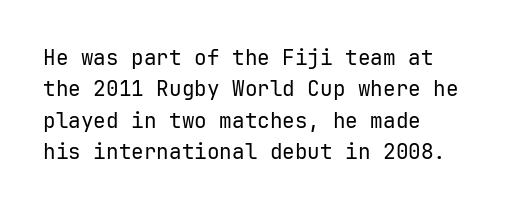
Ordinary non-slanted type is in use. Honestly, the row spacing looks completely unremarkable. These lines keep a tight, regular rhythm from letter to letter. These lines stack with their left ends in a neat column.
